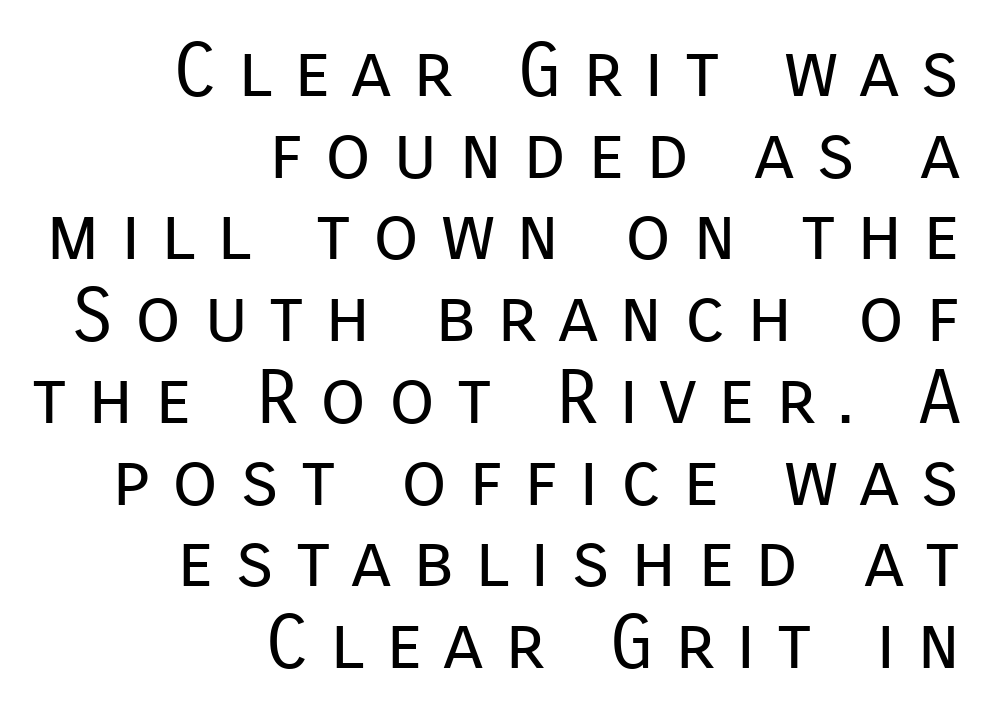
The rendering anchors every line to the right-hand side. Proportional: the letters do not fall into vertical columns. Vertical spacing — tight. Bold? No — there's no thickening of the strokes.
